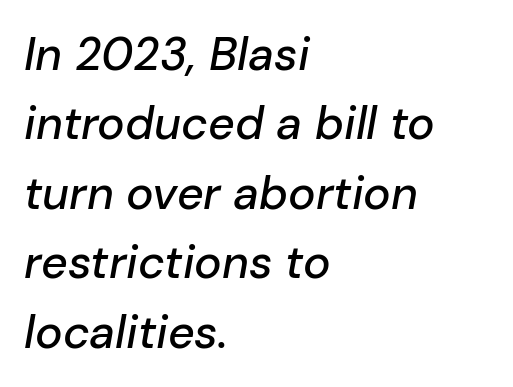
Spacing verdict: proportional, widths tailored to each character. The font's italic variant was chosen for this text. One-word summary of the alignment: left. Any mark beneath the type? The region is blank.
